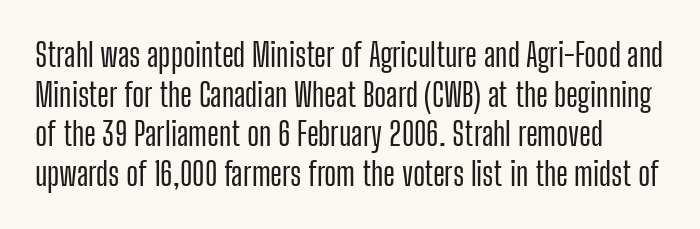
Quick note: underline off. Standard letterfit; no display-style spreading of the glyphs. No italicization has been applied; the sample stays upright. Each letter's strokes conclude bluntly, with no projecting serifs. Is this a fixed-width face? No — the glyphs have proportional, varying widths.
